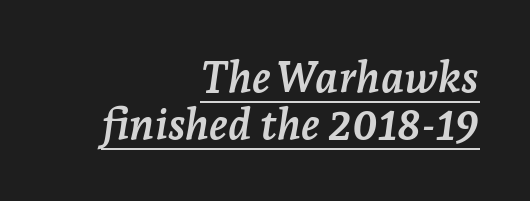
Unlike a clean sans, this face finishes its strokes with serifs. What weight is shown? A full bold with thick strokes. Reading down the column, the eye jumps only a short way to each next line. Is the block centered? No — it sits flush against the right margin. Default kerning and tracking; the words read as compact shapes. The face used here is proportionally spaced, like ordinary book or web type.
